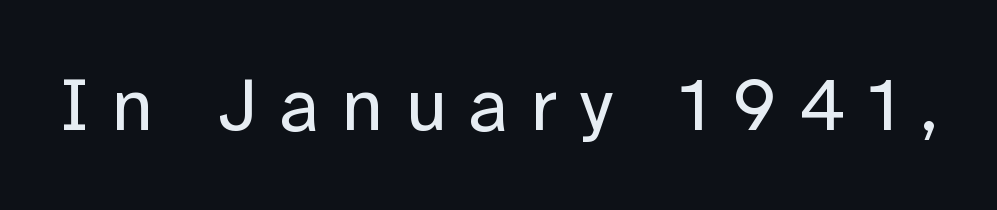
Q: Is the text bold? A: No.
Q: Is the text italic (slanted)? A: No, it is upright.
Q: Is the typeface a serif or a sans-serif typeface? A: Sans-serif.
Q: Is the text underlined? A: No.
Q: Is the spacing between letters normal or unusually wide? A: Unusually wide.
Q: Width (condensed, normal, or wide)? A: Normal.
Q: Stroke contrast? A: Low.
Q: x-height? A: Medium.
Q: Monospaced? A: No.
